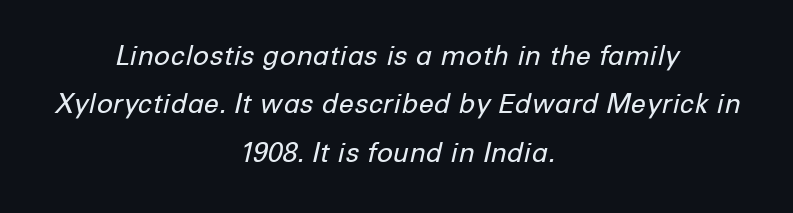
Q: Is the text bold? A: No.
Q: Is the text italic (slanted)? A: Yes, it leans right by about 12 degrees.
Q: Is the text underlined? A: No.
Q: How is the paragraph aligned? A: Centered.
Q: Is the spacing between letters normal or unusually wide? A: Normal.
